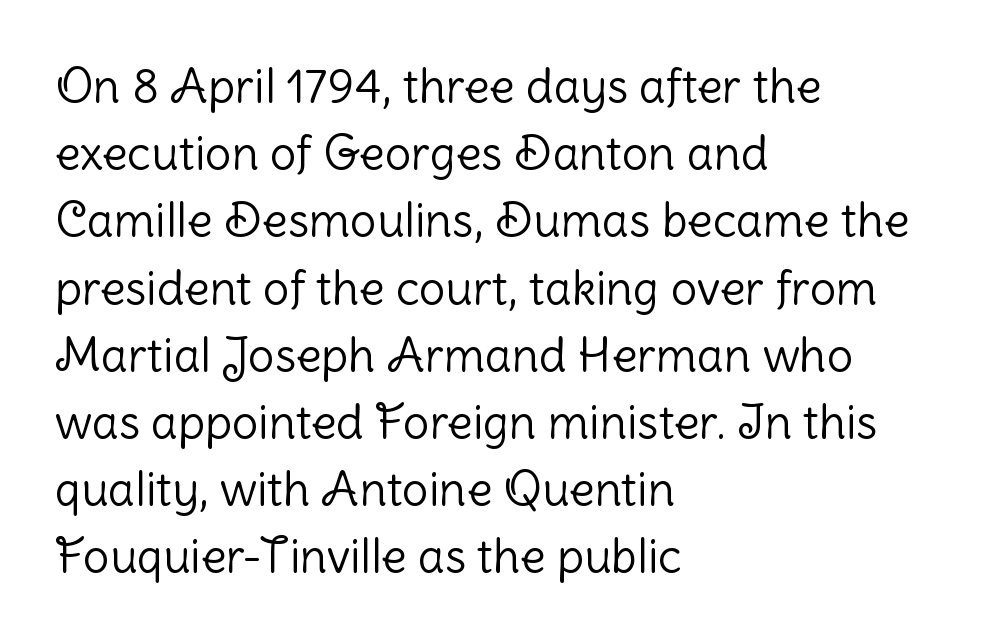
The image shows 47 px light sans-serif type, upright; set left-aligned, normal line spacing (1.43x), normal letter spacing, not underlined; low stroke contrast and a medium x-height.
